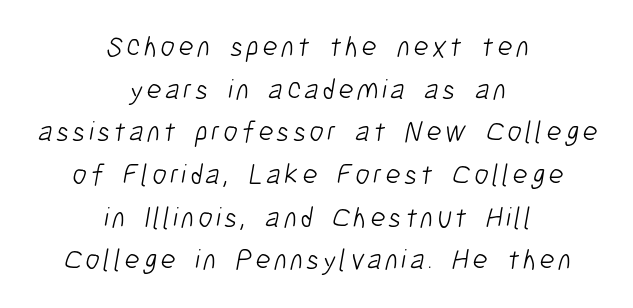
Is the block centered? Yes — each line is placed symmetrically about the middle. The string is rendered with underlining switched off. Nope, no serifs anywhere on these letters. Unbolded letterforms with no extra heft.
